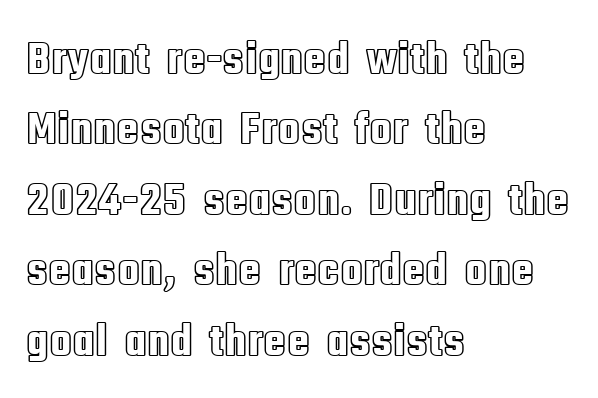
The image shows 47 px condensed type, upright; set left-aligned, normal line spacing (1.5x), normal letter spacing, not underlined; a large x-height.
